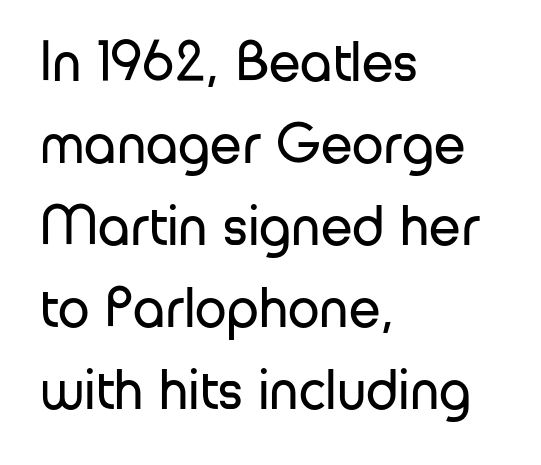
{"serif": "no", "italic": "no", "bold": "no", "weight": "regular", "width": "normal", "stroke_contrast": "low", "x_height": "medium", "monospaced": "no", "underline": "no", "align": "left", "line_spacing": "normal", "line_spacing_ratio": 1.44, "letter_spacing": "normal", "letter_spacing_em": 0.0, "glyph_px": 57}
